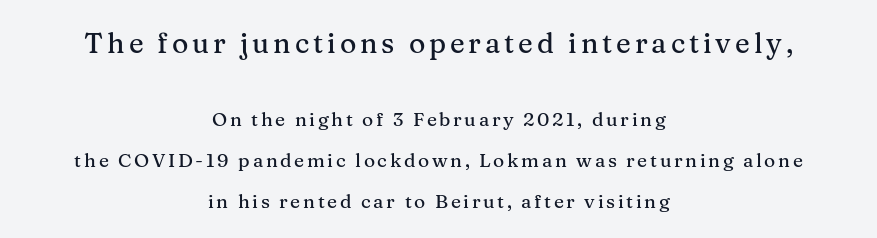
The line-height multiplier appears high, well above default. The upper block of text is set noticeably larger than the block beneath it. A student would call this center alignment; a typographer would say set centered. Looks like regular typesetting: each glyph gets only the width it needs.
